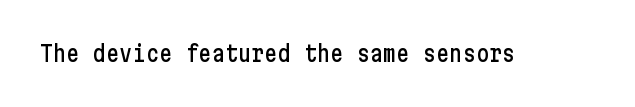
Q: Is the text italic (slanted)? A: No, it is upright.
Q: Is the text underlined? A: No.
Q: Is the spacing between letters normal or unusually wide? A: Normal.
